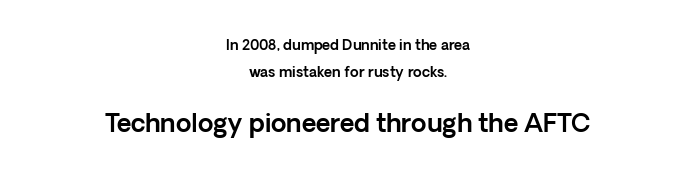
In this sample the second text group is rendered at the bigger scale. Underlining? Definitely not there. These lines stand farther apart than default settings would place them. How are the letters spaced? Ordinarily, with no added tracking.
